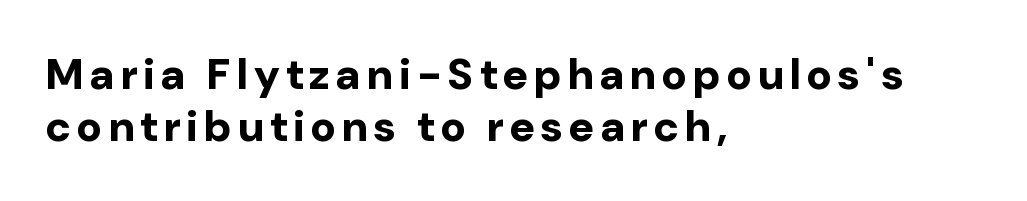
{"serif": "no", "italic": "no", "bold": "yes", "weight": "bold", "width": "normal", "stroke_contrast": "low", "x_height": "medium", "monospaced": "no", "underline": "no", "align": "left", "line_spacing_ratio": 1.2, "glyph_px": 43}
